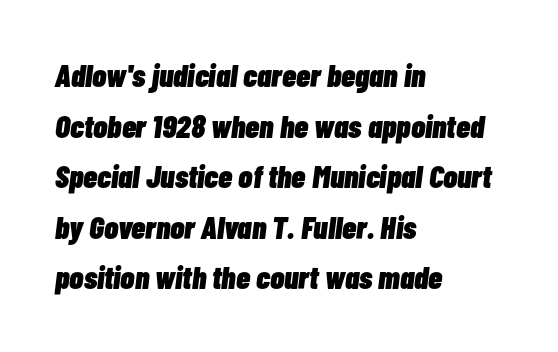
Q: Is the text bold? A: Yes.
Q: Is the text italic (slanted)? A: Yes, it leans right by about 7 degrees.
Q: Is the text underlined? A: No.
Q: How is the paragraph aligned? A: Left-aligned.
Q: Is the spacing between letters normal or unusually wide? A: Normal.
Q: Is the spacing between lines tight, normal or loose? A: Normal.
Q: Width (condensed, normal, or wide)? A: Condensed.
Q: Stroke contrast? A: Low.
Q: x-height? A: Medium.
Q: Monospaced? A: No.
